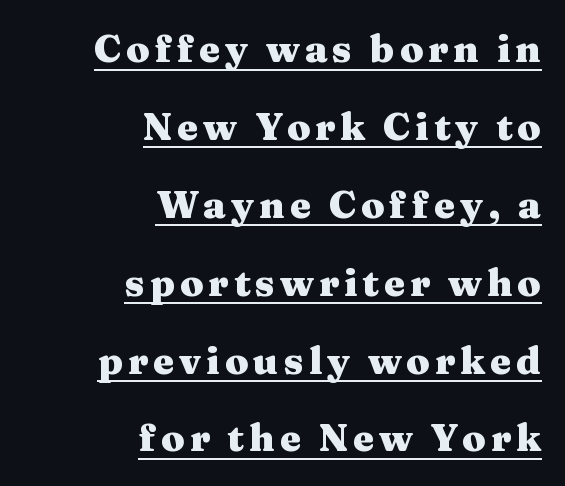
What kind of face is this? One with serifs. The ragged edge is on the left, which tells us the setting is flush right. Check the space under the baseline: a stroke is drawn there. These lines stand farther apart than default settings would place them. Posture: vertical.
